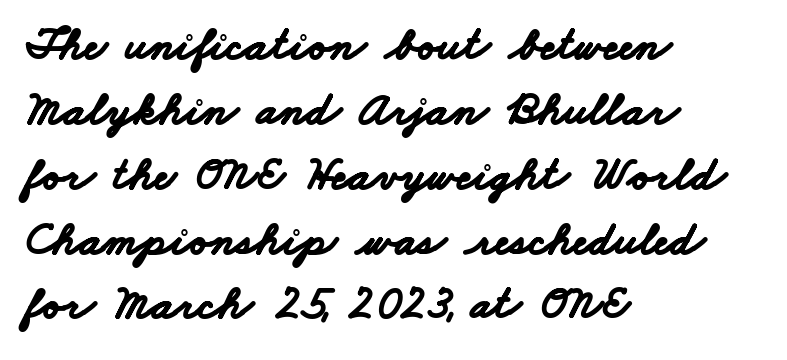
Q: Is the text bold? A: Yes.
Q: Is the typeface a serif or a sans-serif typeface? A: Sans-serif.
Q: Is the text underlined? A: No.
Q: How is the paragraph aligned? A: Left-aligned.
Q: Is the spacing between letters normal or unusually wide? A: Normal.
Q: Is the spacing between lines tight, normal or loose? A: Normal.
Q: Width (condensed, normal, or wide)? A: Wide.
Q: Stroke contrast? A: Low.
Q: x-height? A: Small.
Q: Monospaced? A: No.
